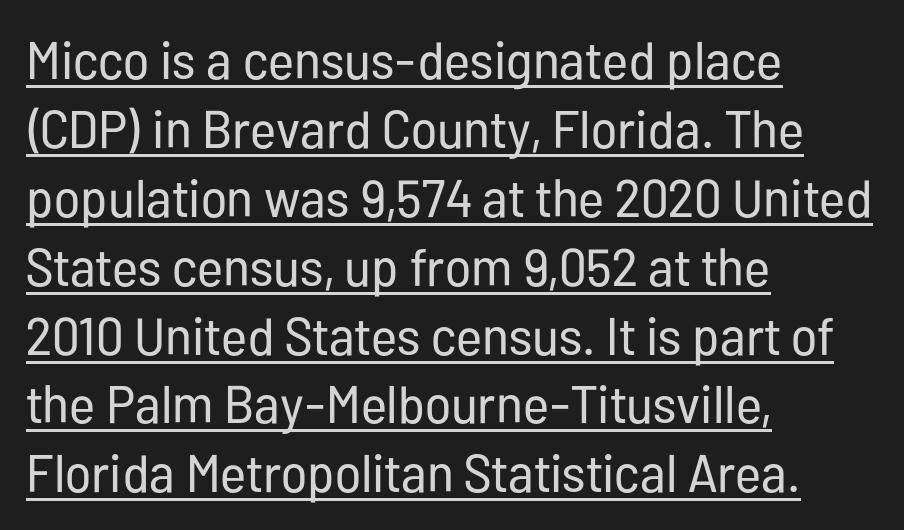
{"serif": "no", "italic": "no", "bold": "no", "weight": "regular", "width": "condensed", "stroke_contrast": "low", "x_height": "medium", "monospaced": "no", "underline": "yes", "align": "left", "line_spacing": "normal", "line_spacing_ratio": 1.3, "letter_spacing": "normal", "letter_spacing_em": 0.0, "glyph_px": 53}
